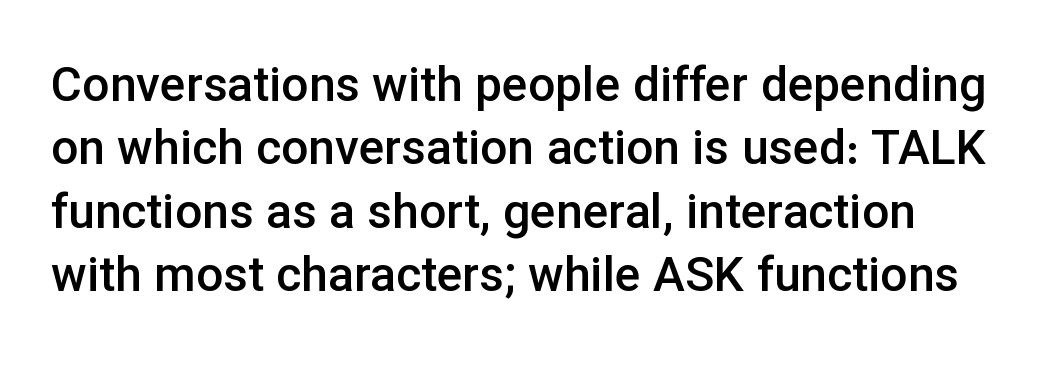
{"serif": "no", "italic": "no", "bold": "semi", "weight": "semibold", "width": "normal", "stroke_contrast": "low", "x_height": "medium", "monospaced": "no", "underline": "no", "line_spacing": "normal", "line_spacing_ratio": 1.32, "letter_spacing": "normal", "letter_spacing_em": 0.0, "glyph_px": 48}
